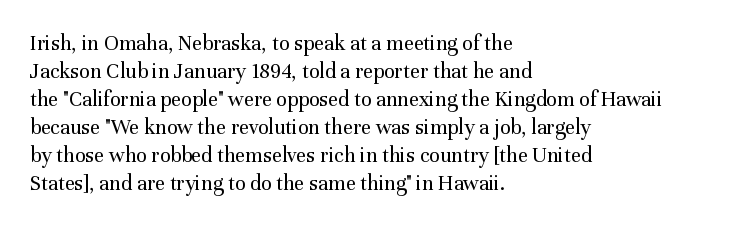
The image shows 22 px text type, upright; set left-aligned, normal line spacing (1.27x), normal letter spacing, not underlined.
